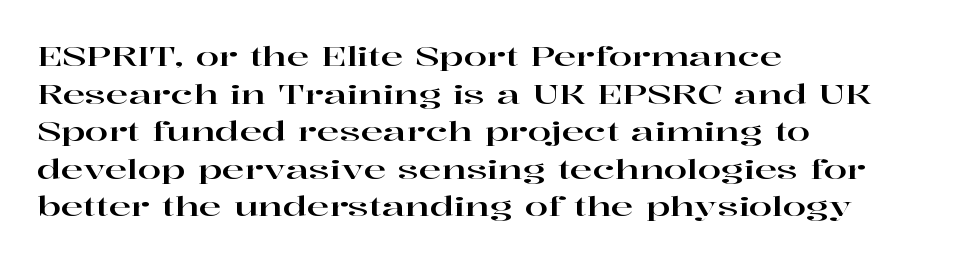
{"italic": "no", "underline": "no", "align": "left", "line_spacing": "normal", "line_spacing_ratio": 1.39, "letter_spacing": "normal", "letter_spacing_em": 0.0, "glyph_px": 27}
